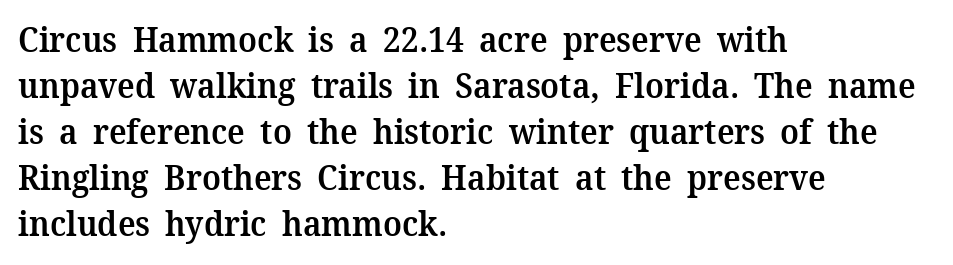
Q: Is the text bold? A: Semi-bold.
Q: Is the text italic (slanted)? A: No, it is upright.
Q: Is the typeface a serif or a sans-serif typeface? A: Serif.
Q: Is the text underlined? A: No.
Q: How is the paragraph aligned? A: Left-aligned.
Q: Is the spacing between letters normal or unusually wide? A: Normal.
Q: Is the spacing between lines tight, normal or loose? A: Normal.
Q: Width (condensed, normal, or wide)? A: Normal.
Q: Stroke contrast? A: Medium.
Q: x-height? A: Medium.
Q: Monospaced? A: No.
